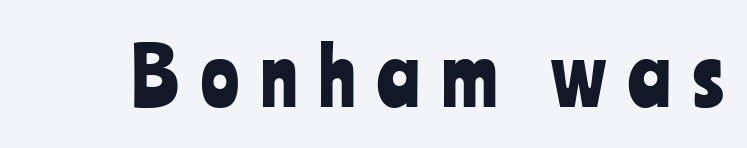
{"serif": "no", "italic": "no", "width": "condensed", "stroke_contrast": "low", "x_height": "medium", "monospaced": "no", "underline": "no", "letter_spacing": "wide", "letter_spacing_em": 0.28, "glyph_px": 79}
